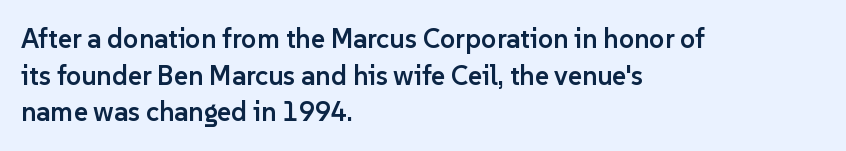
{"italic": "no", "bold": "semi", "underline": "no", "align": "left", "line_spacing": "normal", "line_spacing_ratio": 1.36, "letter_spacing": "normal", "letter_spacing_em": 0.0, "glyph_px": 27}
